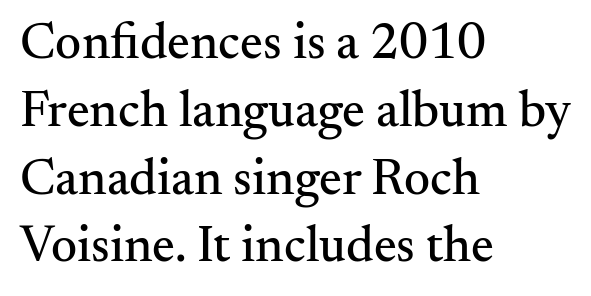
Q: Is the text italic (slanted)? A: No, it is upright.
Q: Is the typeface a serif or a sans-serif typeface? A: Serif.
Q: Is the text underlined? A: No.
Q: How is the paragraph aligned? A: Left-aligned.
Q: Is the spacing between letters normal or unusually wide? A: Normal.
Q: Is the spacing between lines tight, normal or loose? A: Normal.
Q: Width (condensed, normal, or wide)? A: Normal.
Q: Stroke contrast? A: Medium.
Q: x-height? A: Small.
Q: Monospaced? A: No.
